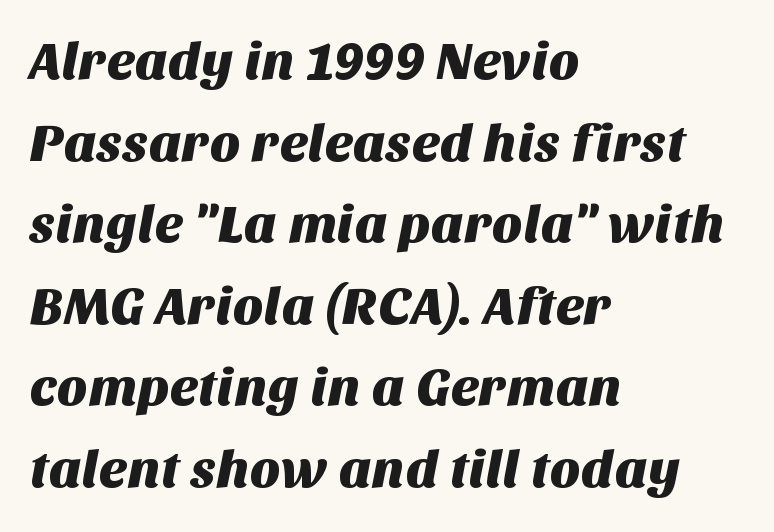
{"serif": "no", "width": "normal", "stroke_contrast": "medium", "x_height": "large", "monospaced": "no", "underline": "no", "align": "left", "line_spacing": "normal", "line_spacing_ratio": 1.54, "letter_spacing": "normal", "letter_spacing_em": 0.0, "glyph_px": 53}
